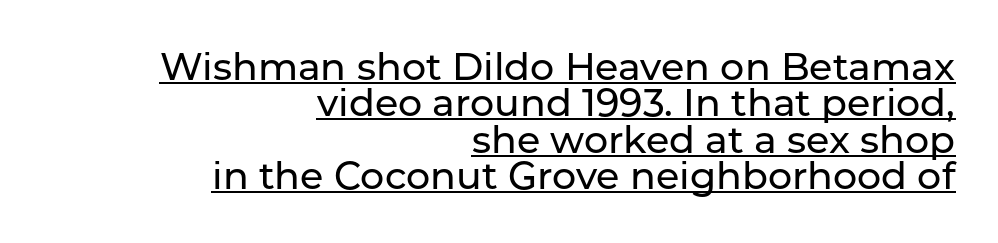
Q: Is the text italic (slanted)? A: No, it is upright.
Q: Is the typeface a serif or a sans-serif typeface? A: Sans-serif.
Q: Is the text underlined? A: Yes.
Q: How is the paragraph aligned? A: Right-aligned.
Q: Is the spacing between letters normal or unusually wide? A: Normal.
Q: Is the spacing between lines tight, normal or loose? A: Tight.
Q: Width (condensed, normal, or wide)? A: Normal.
Q: Stroke contrast? A: Low.
Q: x-height? A: Medium.
Q: Monospaced? A: No.
